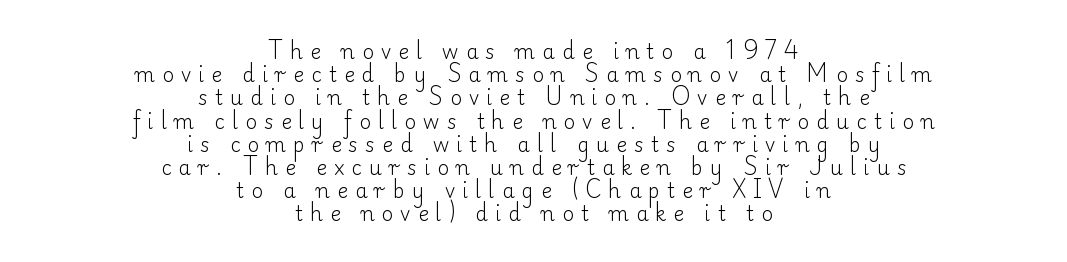
Q: Is the text bold? A: No.
Q: Is the text italic (slanted)? A: No, it is upright.
Q: Is the text underlined? A: No.
Q: How is the paragraph aligned? A: Centered.
Q: Is the spacing between letters normal or unusually wide? A: Unusually wide.
